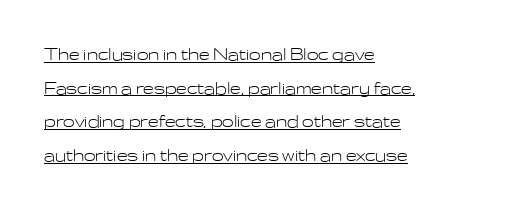
Q: Is the text bold? A: No.
Q: Is the text italic (slanted)? A: No, it is upright.
Q: Is the text underlined? A: Yes.
Q: How is the paragraph aligned? A: Left-aligned.
Q: Is the spacing between letters normal or unusually wide? A: Normal.
Q: Is the spacing between lines tight, normal or loose? A: Normal.
